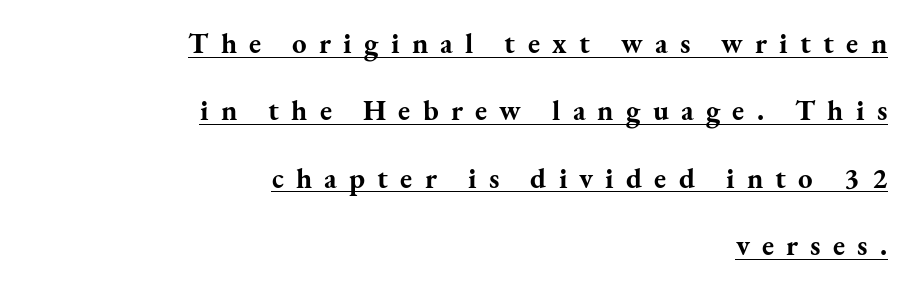
Interline gaps are noticeably wide in this sample. The passage shown is typed in a proportional face where columns would drift. Line ends are locked; line starts wander. Is there an underline? Yes — a line sits under the letters. Are there feet on the stems? There are — it's a serif. The sample has been set heavy, in full bold.
